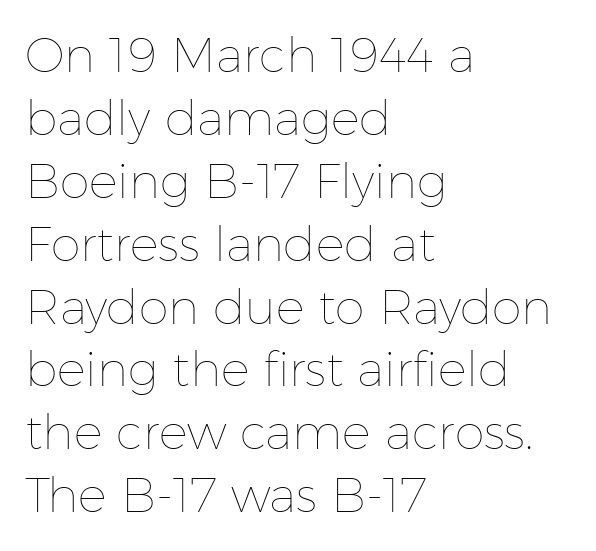
Q: Is the text bold? A: No.
Q: Is the text italic (slanted)? A: No, it is upright.
Q: Is the text underlined? A: No.
Q: How is the paragraph aligned? A: Left-aligned.
Q: Is the spacing between letters normal or unusually wide? A: Normal.
Q: Is the spacing between lines tight, normal or loose? A: Normal.
Q: Width (condensed, normal, or wide)? A: Normal.
Q: Stroke contrast? A: Low.
Q: x-height? A: Medium.
Q: Monospaced? A: No.
